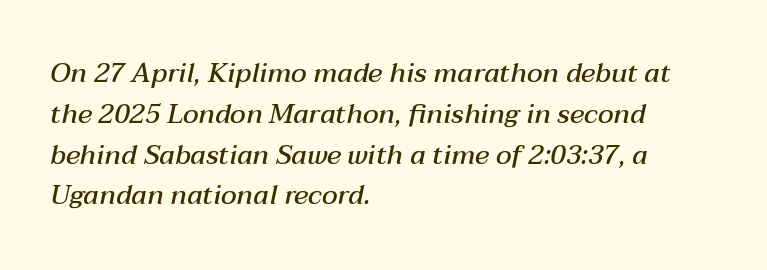
The block of text has a typical density, with ordinary space between rows. In terms of letterspacing, this is plain default setting. Check the space under the baseline: it is left empty. The glyphs look as if they've been sheared to an angle. Does the weight exceed regular? Yes, but only to semibold. The lines are quadded left.
